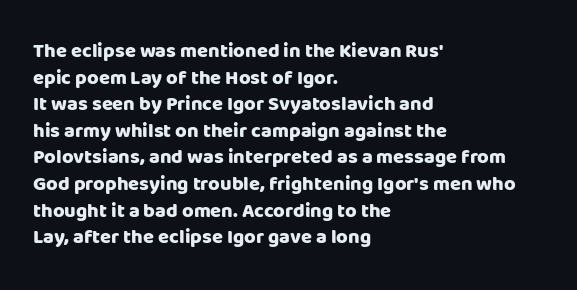
The typography opts for an upright posture over an oblique one. A classic flush-left, rag-right setting is used for this passage. Words appear dense and cohesive because spacing is normal. A full-strength bold gives these letters their thick strokes. Rule under the text: the space is simply empty.
